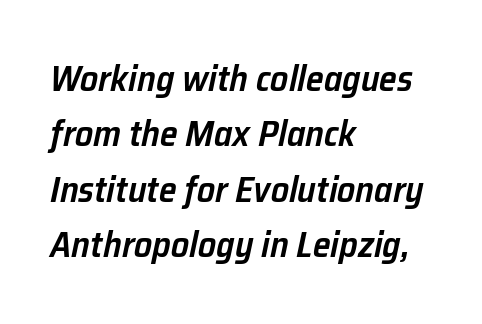
Q: Is the text bold? A: Semi-bold.
Q: Is the text italic (slanted)? A: Yes, it leans right by about 12 degrees.
Q: Is the text underlined? A: No.
Q: How is the paragraph aligned? A: Left-aligned.
Q: Is the spacing between letters normal or unusually wide? A: Normal.
Q: Is the spacing between lines tight, normal or loose? A: Normal.
Q: Width (condensed, normal, or wide)? A: Normal.
Q: Stroke contrast? A: Low.
Q: x-height? A: Medium.
Q: Monospaced? A: No.
